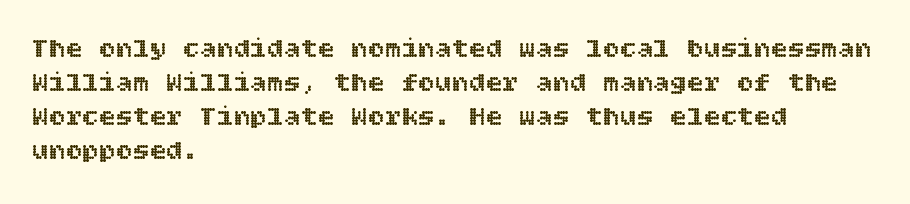
Any mark beneath the type? The region is blank. Posture: straight, roman, zero tilt. Notice how the passage keeps a crisp vertical edge on the left only. The face used here is rendered with its standard letterfit.
